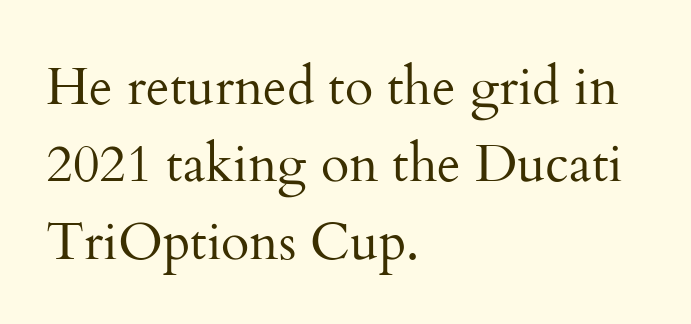
Q: Is the text bold? A: No.
Q: Is the text italic (slanted)? A: No, it is upright.
Q: Is the typeface a serif or a sans-serif typeface? A: Serif.
Q: Is the text underlined? A: No.
Q: How is the paragraph aligned? A: Left-aligned.
Q: Is the spacing between letters normal or unusually wide? A: Normal.
Q: Is the spacing between lines tight, normal or loose? A: Normal.
Q: Width (condensed, normal, or wide)? A: Normal.
Q: Stroke contrast? A: Medium.
Q: x-height? A: Small.
Q: Monospaced? A: No.
